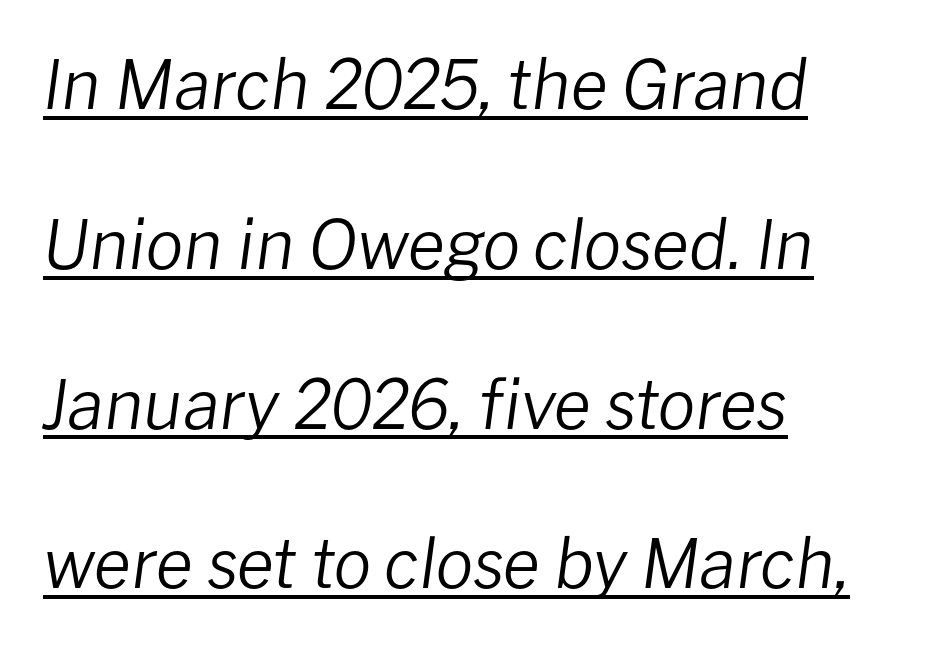
Q: Is the text bold? A: No.
Q: Is the text italic (slanted)? A: Yes, it leans right by about 8 degrees.
Q: Is the text underlined? A: Yes.
Q: How is the paragraph aligned? A: Left-aligned.
Q: Is the spacing between letters normal or unusually wide? A: Normal.
Q: Is the spacing between lines tight, normal or loose? A: Loose.
Q: Width (condensed, normal, or wide)? A: Normal.
Q: Stroke contrast? A: Low.
Q: x-height? A: Medium.
Q: Monospaced? A: No.
